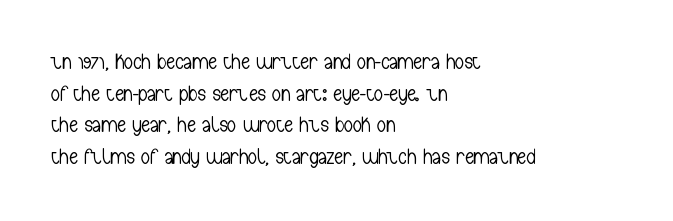
Ordinary non-slanted type is in use. Whoever set this chose a conventional vertical rhythm. Nothing unusual about the tracking: characters are spaced as the font intends. Every row of glyphs begins at an identical x-position on the left.
